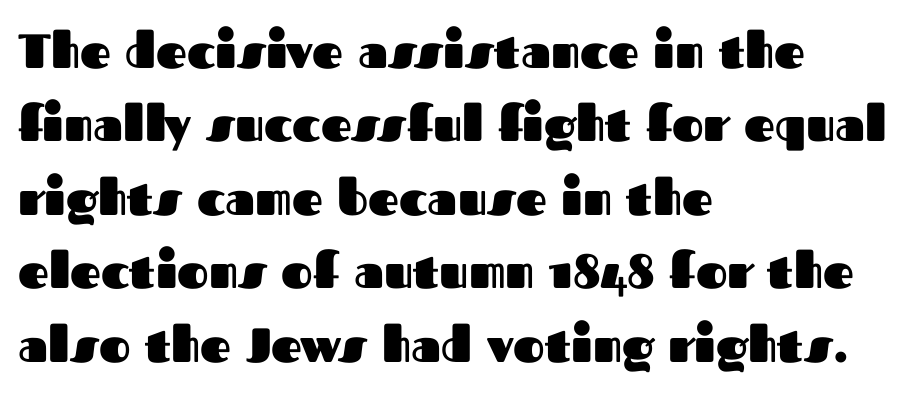
The image shows 48 px heavy sans-serif type, upright; set left-aligned, normal line spacing (1.53x), normal letter spacing, not underlined; medium stroke contrast and a medium x-height.
